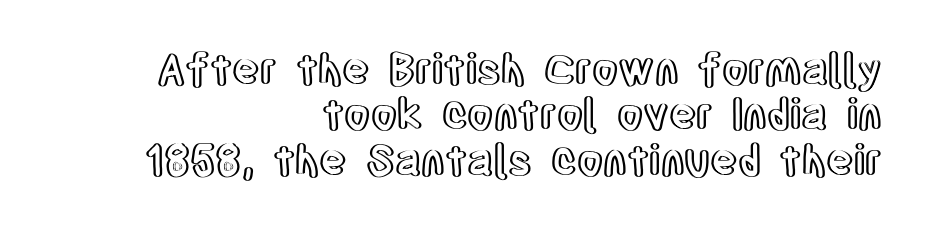
{"italic": "no", "width": "condensed", "x_height": "large", "monospaced": "no", "underline": "no", "align": "right", "line_spacing": "tight", "line_spacing_ratio": 1.08, "letter_spacing": "normal", "letter_spacing_em": 0.0, "glyph_px": 42}
